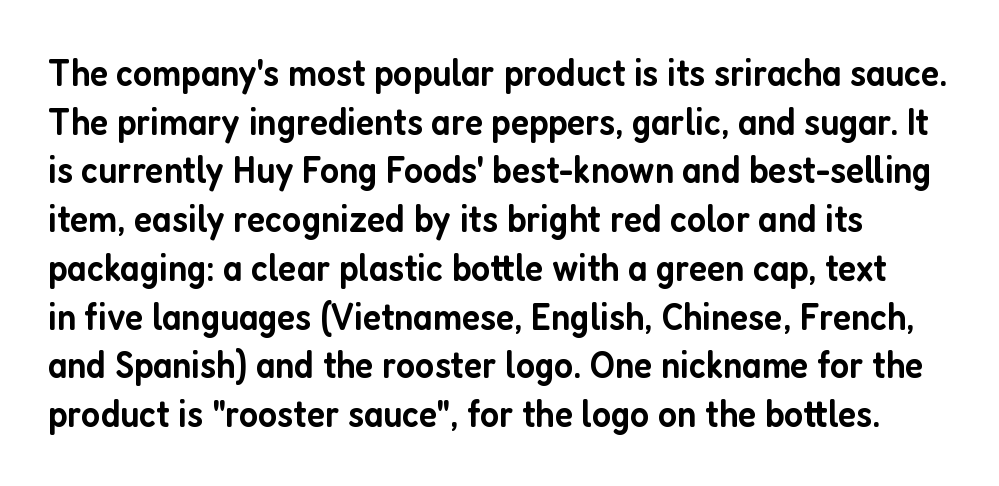
Q: Is the text bold? A: Semi-bold.
Q: Is the text italic (slanted)? A: No, it is upright.
Q: Is the typeface a serif or a sans-serif typeface? A: Sans-serif.
Q: Is the text underlined? A: No.
Q: Is the spacing between letters normal or unusually wide? A: Normal.
Q: Is the spacing between lines tight, normal or loose? A: Normal.
Q: Width (condensed, normal, or wide)? A: Condensed.
Q: Stroke contrast? A: Low.
Q: x-height? A: Medium.
Q: Monospaced? A: No.
